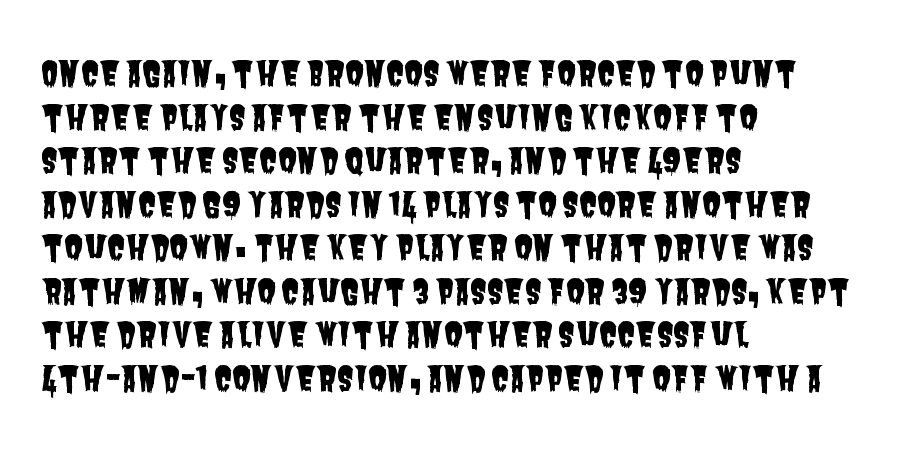
The image shows 34 px condensed sans-serif type; set left-aligned, normal line spacing (1.28x), normal letter spacing, not underlined; low stroke contrast and a large x-height.
